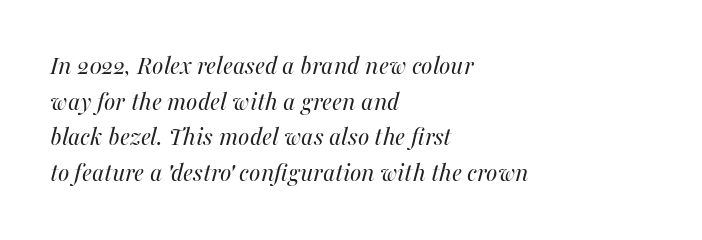
{"italic": "yes", "lean": "right", "slant_degrees": 16, "bold": "no", "underline": "no", "align": "left", "line_spacing": "normal", "line_spacing_ratio": 1.32, "letter_spacing": "normal", "letter_spacing_em": 0.0, "glyph_px": 27}
